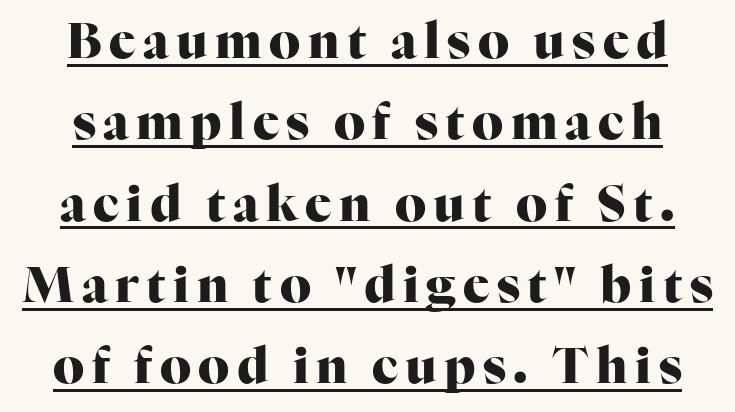
{"serif": "yes", "italic": "no", "bold": "yes", "weight": "heavy", "width": "normal", "stroke_contrast": "high", "x_height": "medium", "monospaced": "no", "underline": "yes", "line_spacing": "normal", "line_spacing_ratio": 1.66, "glyph_px": 49}
